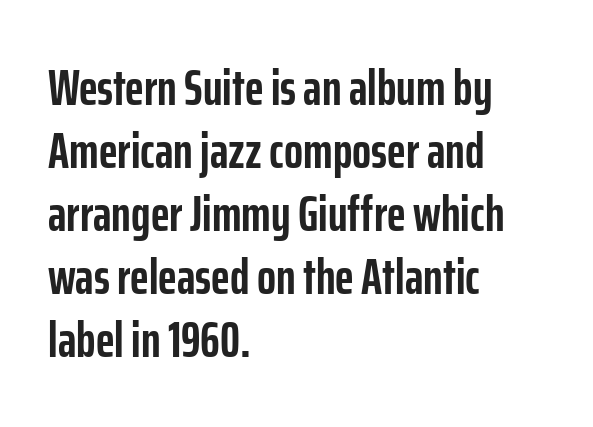
Each line starts at the same left margin while the right side varies. Students, note that the glyphs here touch the page at normal intervals. Bare-footed words on every line. These lines were composed using upright roman letters. The face used here is proportionally spaced, like ordinary book or web type. Regarding leading, the lines here are spaced in the standard way.
